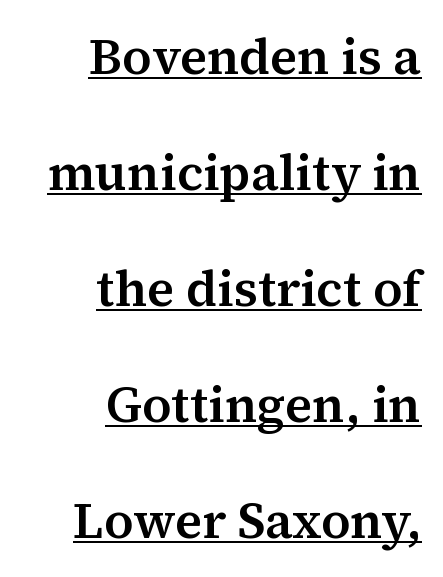
Leading: increased. A student would call this right alignment; a typographer would say flush right, rag left. The face used here is proportionally spaced, like ordinary book or web type. Unlike italic type, these characters show no tilt at all. Beneath each row of characters lies a ruled line.
